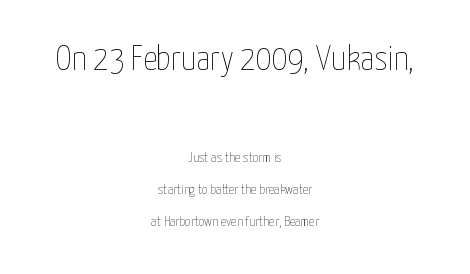
Q: Is the text bold? A: No.
Q: Is the text italic (slanted)? A: No, it is upright.
Q: Is the text underlined? A: No.
Q: How is the paragraph aligned? A: Centered.
Q: Is the spacing between letters normal or unusually wide? A: Normal.
Q: Is the spacing between lines tight, normal or loose? A: Loose.
Q: Which block of text is set in a larger size, the first (top) or the second (bottom)? A: The first (top) one.
Q: Width (condensed, normal, or wide)? A: Condensed.
Q: Stroke contrast? A: Low.
Q: x-height? A: Medium.
Q: Monospaced? A: No.
